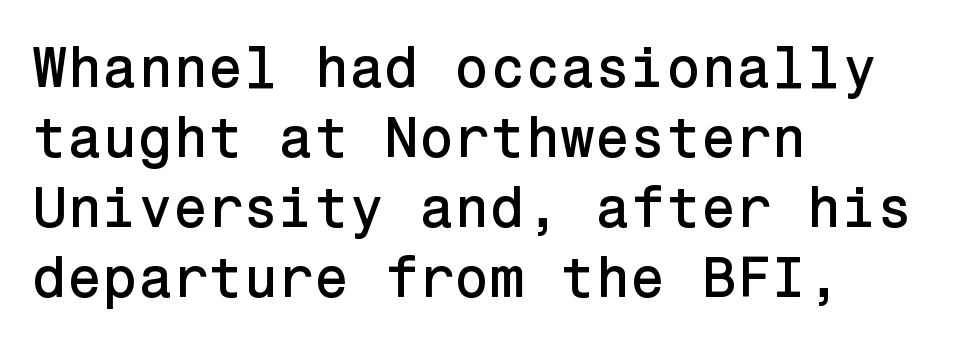
This sample uses plain, unmodified letter spacing. Quick note: underline off. Ordinary non-slanted type is in use. The paragraph shown leans on its left margin.
